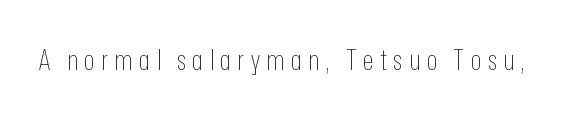
The image shows 29 px thin, condensed sans-serif type, upright; set unusually wide letter spacing (+0.21 em), not underlined; low stroke contrast and a medium x-height.
